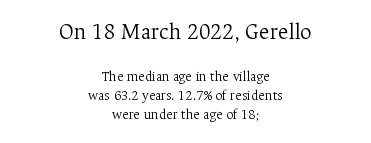
The image shows 23 px text type, upright; set centered, normal line spacing (1.37x), normal letter spacing, not underlined; the first (top) block is 1.64x larger.
